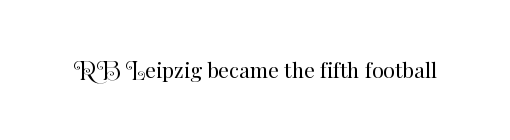
Q: Is the text bold? A: No.
Q: Is the text italic (slanted)? A: No, it is upright.
Q: Is the text underlined? A: No.
Q: Is the spacing between letters normal or unusually wide? A: Normal.
